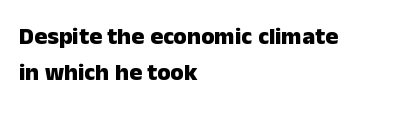
The image shows 24 px bold type, upright; set left-aligned, normal line spacing (1.49x), normal letter spacing, not underlined.
